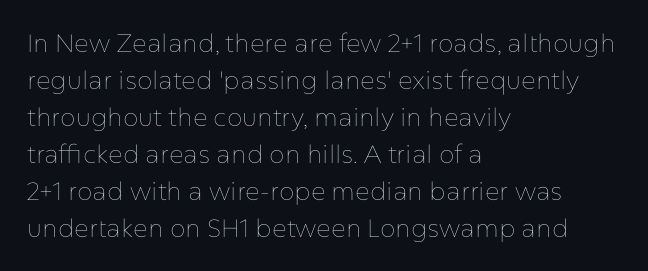
{"italic": "no", "bold": "no", "underline": "no", "align": "left", "line_spacing": "normal", "line_spacing_ratio": 1.48, "letter_spacing": "normal", "letter_spacing_em": 0.0, "glyph_px": 25}
